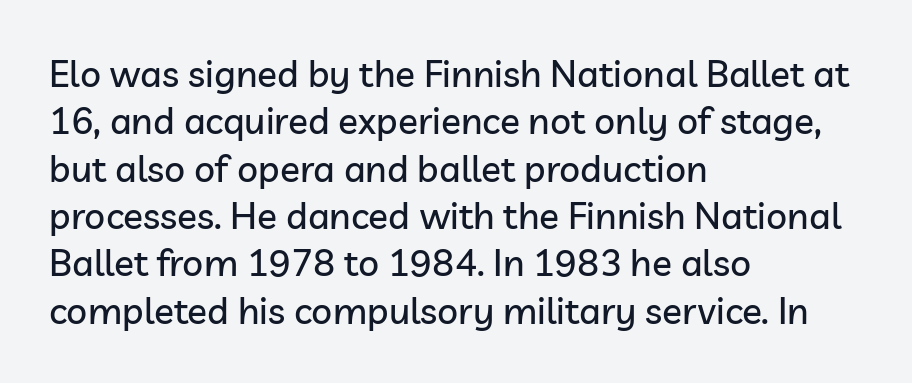
The image shows 37 px sans-serif type, upright; set left-aligned, normal line spacing (1.28x), normal letter spacing, not underlined; low stroke contrast and a medium x-height.
